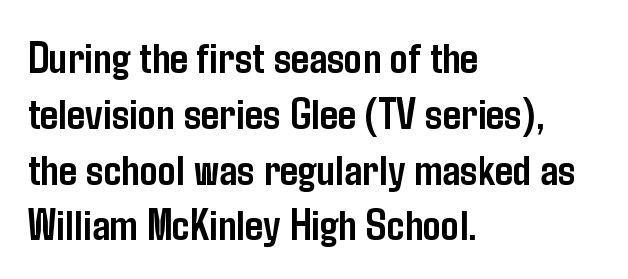
Letterform terminals end flat and unadorned throughout the passage. In terms of letterspacing, this is plain default setting. Every row of glyphs begins at an identical x-position on the left. As a designer I'd log this as weight 700, bold.
